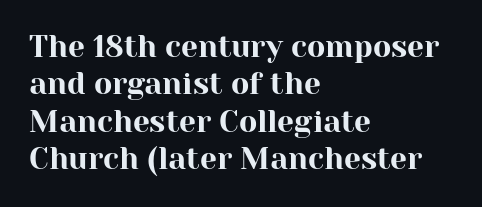
The image shows 30 px serif type, upright; set left-aligned, normal line spacing (1.25x), normal letter spacing, not underlined; high stroke contrast and a medium x-height.
